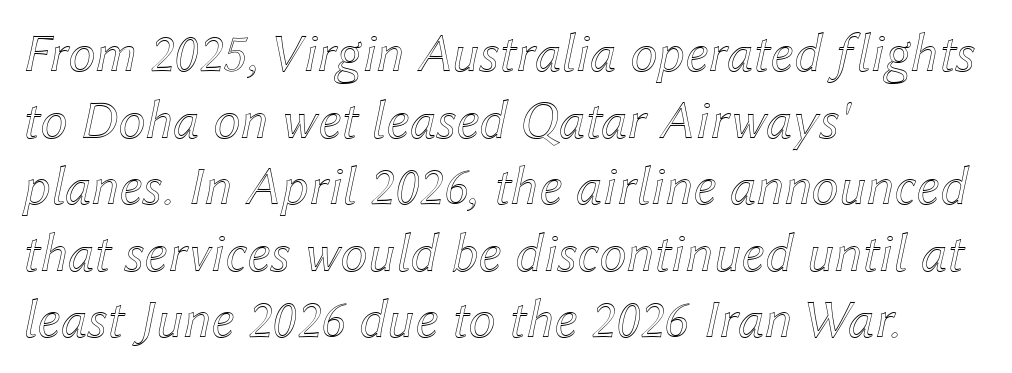
The image shows 55 px text type, italic (leaning right); set left-aligned, line spacing 1.21x, normal letter spacing, not underlined; a medium x-height.
